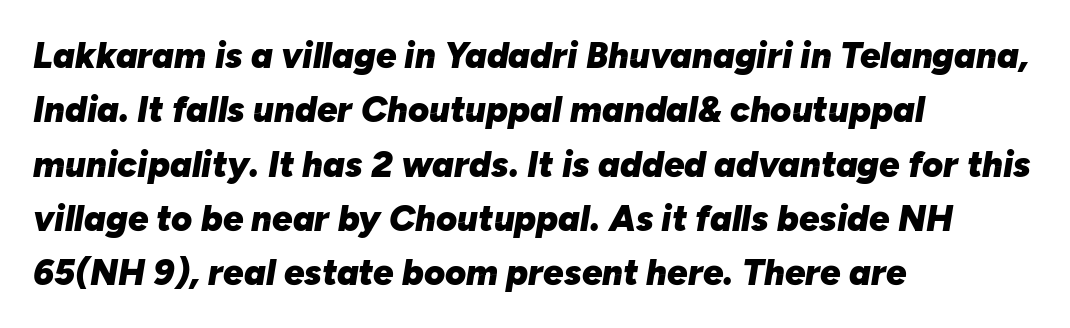
Q: Is the text bold? A: Yes.
Q: Is the text italic (slanted)? A: Yes, it leans right by about 10 degrees.
Q: Is the text underlined? A: No.
Q: How is the paragraph aligned? A: Left-aligned.
Q: Is the spacing between letters normal or unusually wide? A: Normal.
Q: Is the spacing between lines tight, normal or loose? A: Normal.
Q: Width (condensed, normal, or wide)? A: Normal.
Q: Stroke contrast? A: Low.
Q: x-height? A: Medium.
Q: Monospaced? A: No.
